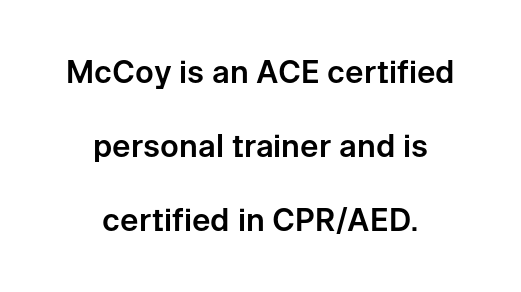
Q: Is the text italic (slanted)? A: No, it is upright.
Q: Is the typeface a serif or a sans-serif typeface? A: Sans-serif.
Q: Is the text underlined? A: No.
Q: How is the paragraph aligned? A: Centered.
Q: Is the spacing between letters normal or unusually wide? A: Normal.
Q: Is the spacing between lines tight, normal or loose? A: Loose.
Q: Width (condensed, normal, or wide)? A: Normal.
Q: Stroke contrast? A: Low.
Q: x-height? A: Medium.
Q: Monospaced? A: No.
